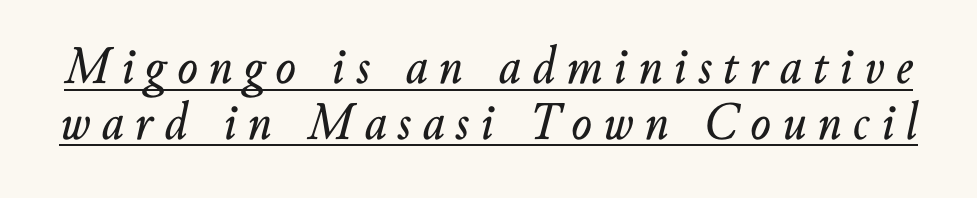
The designer dialed line spacing down below the default. Is this a fixed-width face? No — the glyphs have proportional, varying widths. The sample's only ornament is a line tracing under the words. Does extra space separate the letters? Yes, quite a lot of it.
